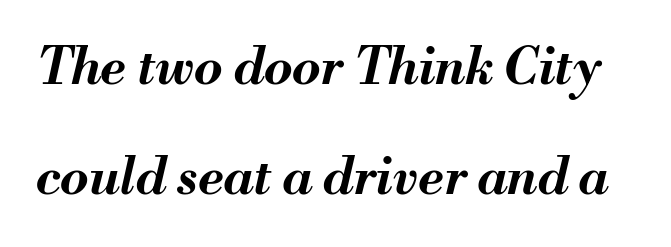
The image shows 51 px bold type, italic (leaning right); set loose line spacing (2.15x), normal letter spacing, not underlined; medium stroke contrast and a small x-height.
